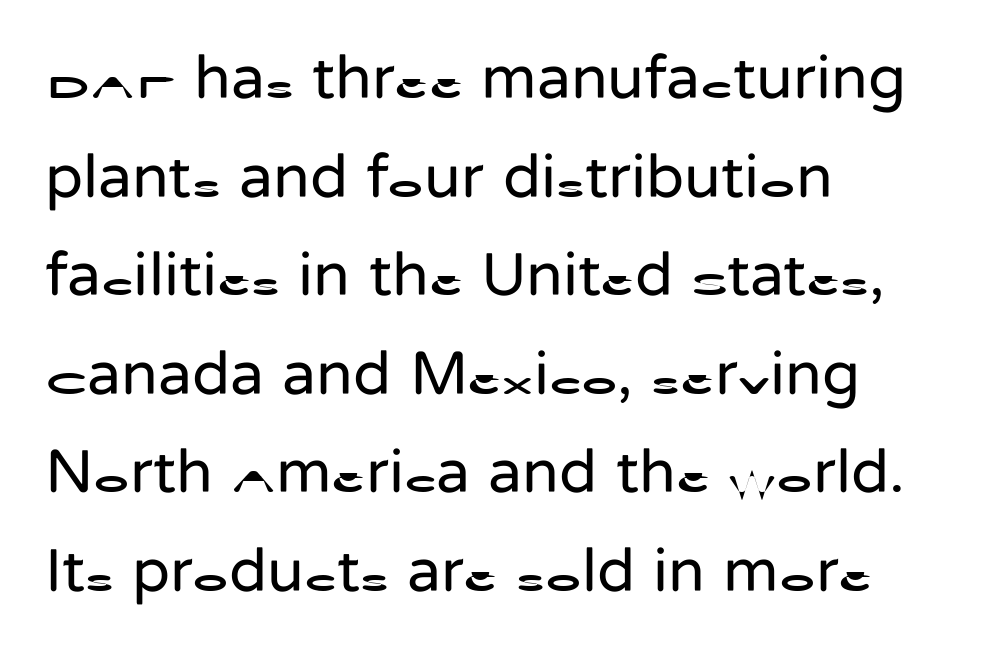
Glyph-to-glyph distance matches everyday printed text. Only glyphs here, with clear space below each row. This sample uses a sans-serif face. Baseline-to-baseline distance is the conventional proportion of letter height. Here the designer chose a conventional face with non-uniform glyph widths. Is the type heavy? It reads as light-to-regular instead.
